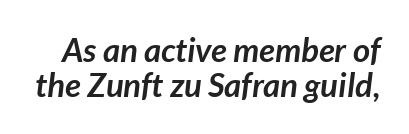
Q: Is the text bold? A: Yes.
Q: Is the text italic (slanted)? A: Yes, it leans right by about 7 degrees.
Q: Is the text underlined? A: No.
Q: Is the spacing between letters normal or unusually wide? A: Normal.
Q: Is the spacing between lines tight, normal or loose? A: Tight.
Q: Width (condensed, normal, or wide)? A: Normal.
Q: Stroke contrast? A: Low.
Q: x-height? A: Medium.
Q: Monospaced? A: No.
